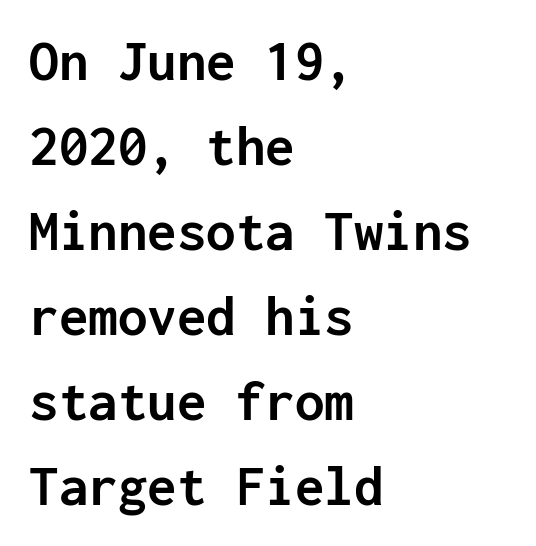
The image shows 59 px semibold sans-serif type, upright, monospaced; set left-aligned, normal line spacing (1.44x), normal letter spacing, not underlined; low stroke contrast and a medium x-height.
